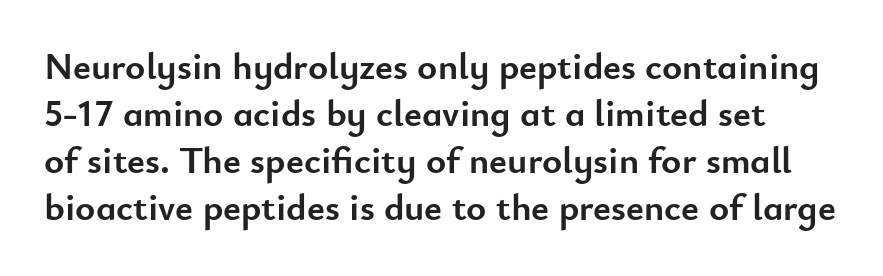
{"serif": "no", "italic": "no", "bold": "yes", "weight": "semibold", "width": "normal", "stroke_contrast": "low", "x_height": "small", "monospaced": "no", "underline": "no", "line_spacing_ratio": 1.24, "letter_spacing": "normal", "letter_spacing_em": 0.0, "glyph_px": 38}
